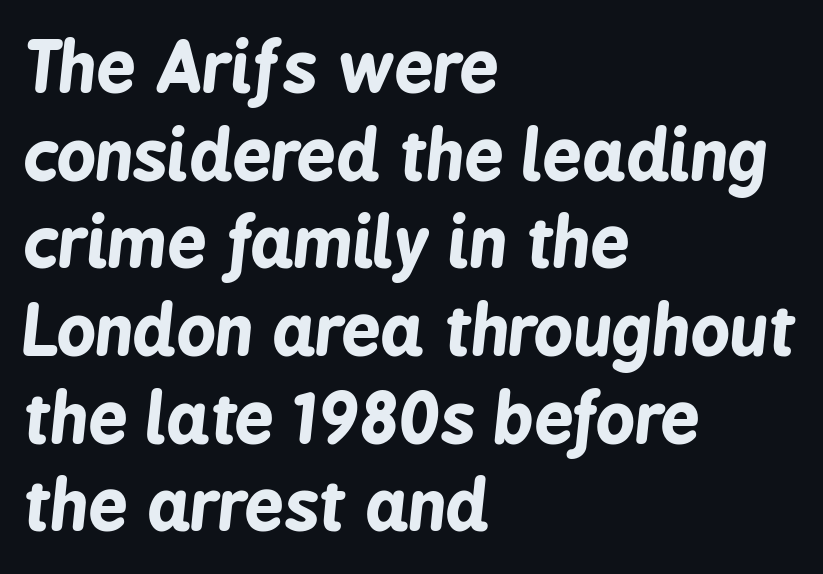
{"italic": "yes", "lean": "right", "slant_degrees": 6, "bold": "yes", "weight": "bold", "width": "condensed", "stroke_contrast": "low", "x_height": "medium", "monospaced": "no", "underline": "no", "align": "left", "line_spacing": "normal", "line_spacing_ratio": 1.27, "letter_spacing": "normal", "letter_spacing_em": 0.0, "glyph_px": 69}
